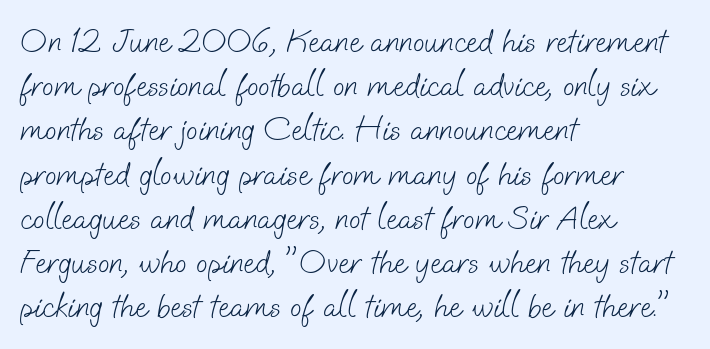
Q: Is the text bold? A: No.
Q: Is the typeface a serif or a sans-serif typeface? A: Sans-serif.
Q: Is the text underlined? A: No.
Q: How is the paragraph aligned? A: Left-aligned.
Q: Is the spacing between letters normal or unusually wide? A: Normal.
Q: Is the spacing between lines tight, normal or loose? A: Normal.
Q: Width (condensed, normal, or wide)? A: Normal.
Q: Stroke contrast? A: Low.
Q: x-height? A: Small.
Q: Monospaced? A: No.
